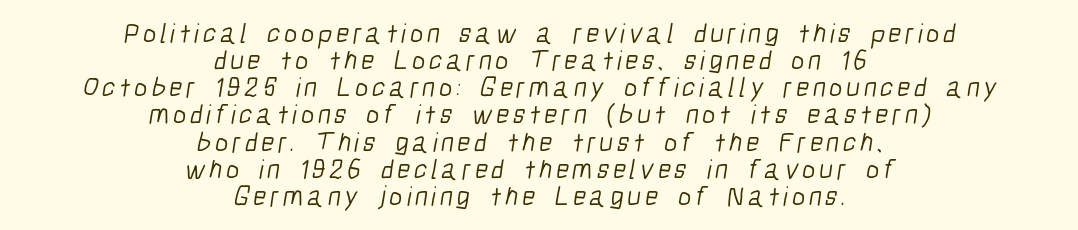
{"serif": "no", "bold": "no", "weight": "light", "width": "condensed", "stroke_contrast": "low", "x_height": "medium", "monospaced": "no", "underline": "no", "align": "center", "line_spacing": "tight", "line_spacing_ratio": 0.97, "glyph_px": 28}
